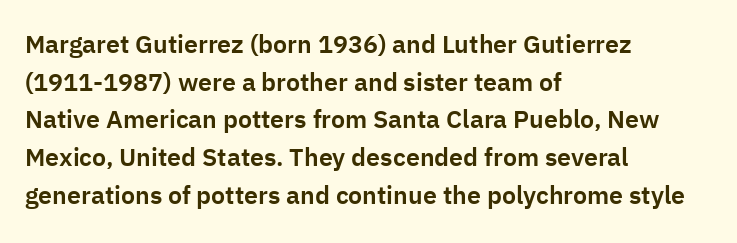
Q: Is the text italic (slanted)? A: No, it is upright.
Q: Is the text underlined? A: No.
Q: How is the paragraph aligned? A: Left-aligned.
Q: Is the spacing between letters normal or unusually wide? A: Normal.
Q: Is the spacing between lines tight, normal or loose? A: Normal.
